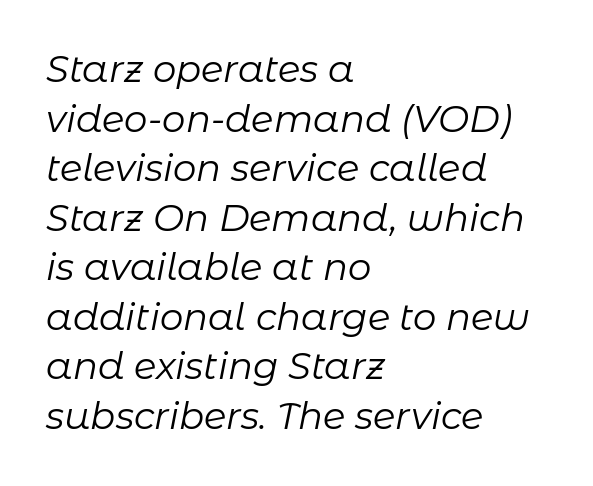
Italic? Definitely — the glyphs are oblique. Each new line begins a customary step beneath the previous one. This is not heavy type; no bold has been used. These lines are set flush left with a ragged right edge.
